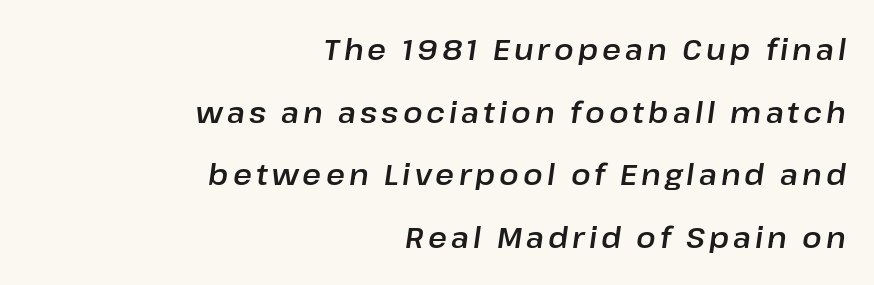
Q: Is the text italic (slanted)? A: Yes, it leans right by about 8 degrees.
Q: Is the text underlined? A: No.
Q: How is the paragraph aligned? A: Right-aligned.
Q: Is the spacing between lines tight, normal or loose? A: Loose.
Q: Width (condensed, normal, or wide)? A: Normal.
Q: Stroke contrast? A: Low.
Q: x-height? A: Medium.
Q: Monospaced? A: No.
